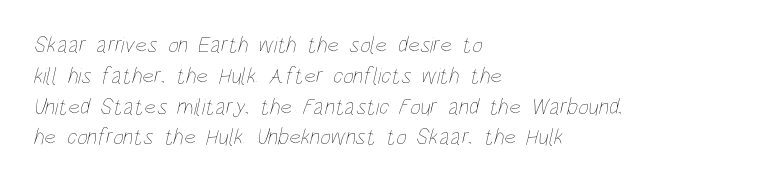
Q: Is the text bold? A: No.
Q: Is the text underlined? A: No.
Q: How is the paragraph aligned? A: Left-aligned.
Q: Is the spacing between letters normal or unusually wide? A: Normal.
Q: Is the spacing between lines tight, normal or loose? A: Normal.
